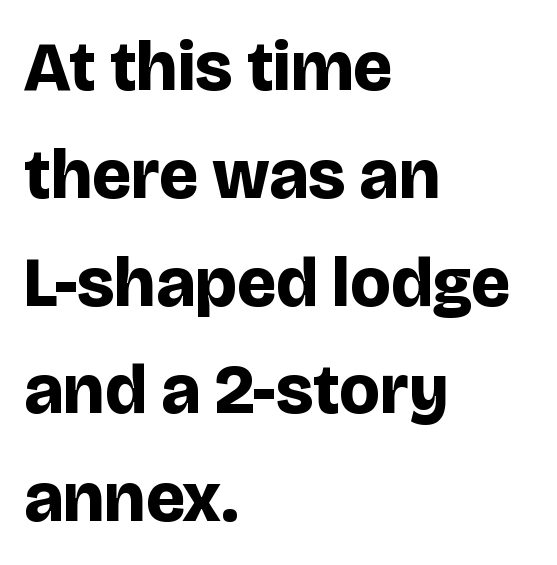
The image shows 70 px bold sans-serif type, upright; set left-aligned, normal line spacing (1.54x), normal letter spacing, not underlined; low stroke contrast and a large x-height.
